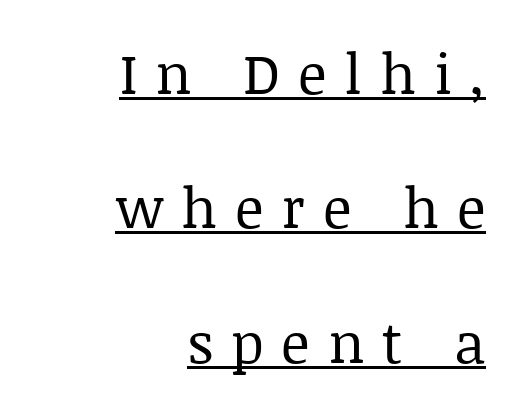
Old-style or modern, the face here clearly has serifs. Line spacing here is loose. The face looks like a standard text weight, possibly lighter. Italic: no, the glyphs are upright roman. The paragraph shown leans on its right margin. How are the letters spaced? Widely, with obvious added tracking.
